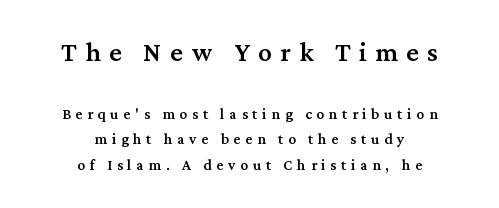
Q: Is the text italic (slanted)? A: No, it is upright.
Q: Is the typeface a serif or a sans-serif typeface? A: Serif.
Q: Is the text underlined? A: No.
Q: How is the paragraph aligned? A: Centered.
Q: Is the spacing between letters normal or unusually wide? A: Unusually wide.
Q: Is the spacing between lines tight, normal or loose? A: Normal.
Q: Which block of text is set in a larger size, the first (top) or the second (bottom)? A: The first (top) one.
Q: Width (condensed, normal, or wide)? A: Normal.
Q: Stroke contrast? A: Medium.
Q: x-height? A: Medium.
Q: Monospaced? A: No.
